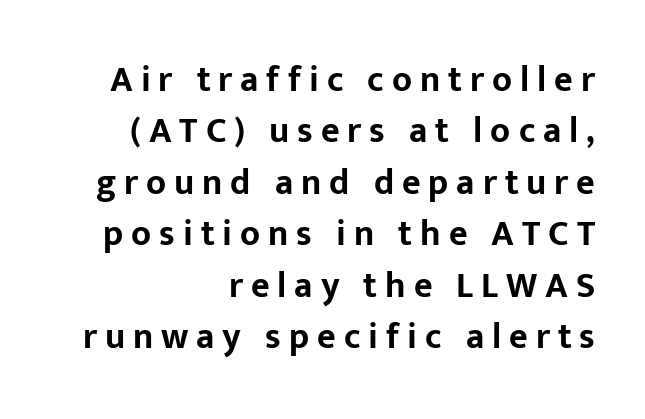
{"serif": "no", "italic": "no", "bold": "yes", "weight": "bold", "width": "normal", "stroke_contrast": "low", "x_height": "medium", "monospaced": "no", "underline": "no", "align": "right", "line_spacing": "normal", "line_spacing_ratio": 1.43, "letter_spacing": "wide", "letter_spacing_em": 0.22, "glyph_px": 36}
